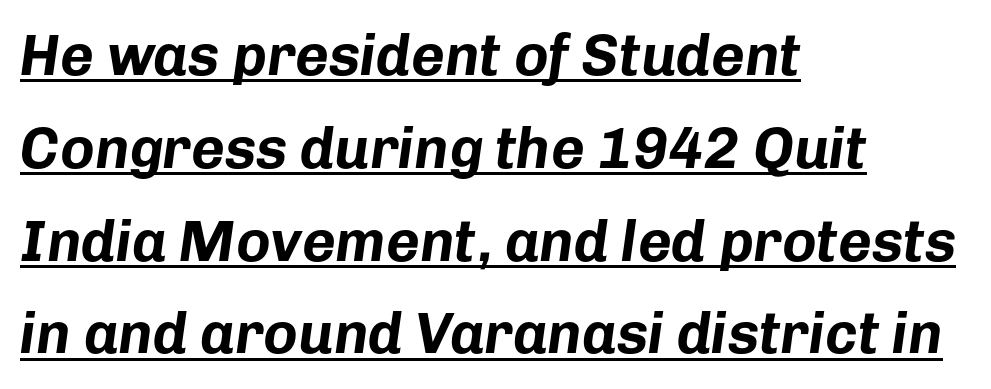
The image shows 58 px bold type, italic (leaning right); set left-aligned, normal line spacing (1.6x), normal letter spacing, underlined; low stroke contrast and a medium x-height.
